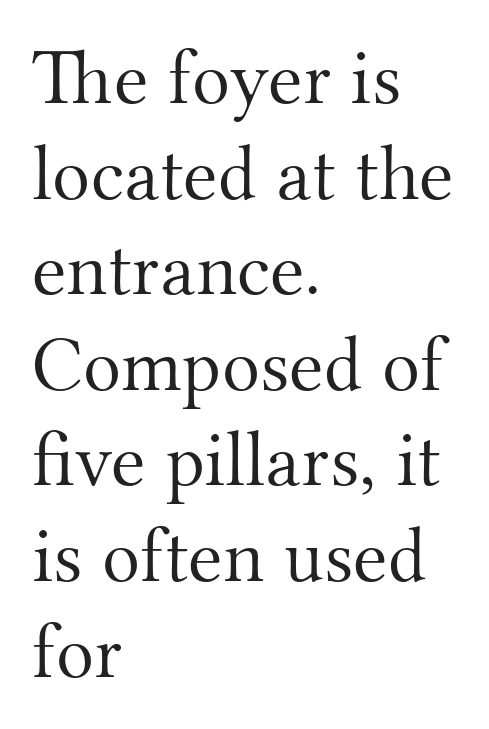
{"serif": "yes", "italic": "no", "bold": "no", "weight": "light", "width": "normal", "stroke_contrast": "medium", "x_height": "small", "monospaced": "no", "underline": "no", "align": "left", "line_spacing_ratio": 1.21, "letter_spacing": "normal", "letter_spacing_em": 0.0, "glyph_px": 79}
